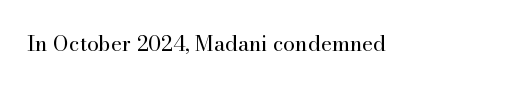
Q: Is the text bold? A: No.
Q: Is the text italic (slanted)? A: No, it is upright.
Q: Is the text underlined? A: No.
Q: Is the spacing between letters normal or unusually wide? A: Normal.
